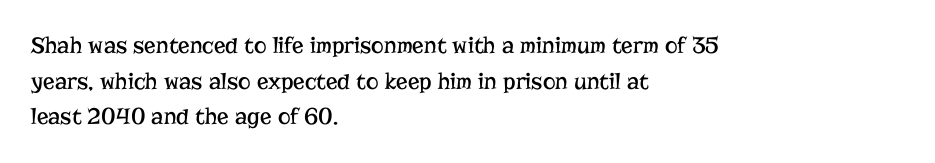
No italicization has been applied; the sample stays upright. Each line starts at the same left margin while the right side varies. Weight: regular or lighter. Compared with typical paragraphs, the rows here are spaced about the same. No extra tracking has been applied to these lines. Any mark beneath the type? The region is blank.
